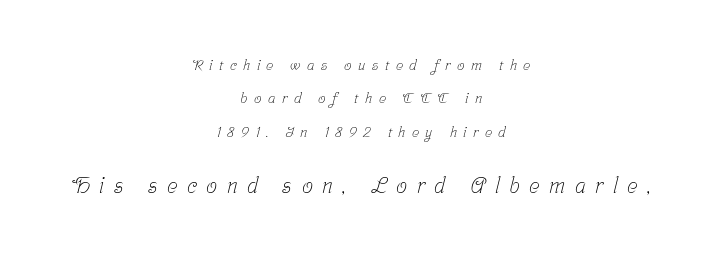
Check the space under the baseline: it is left empty. A student would notice the bottom passage is typeset larger than what precedes it. Leftover space on each line is divided equally before and after the words. Short note: letters widely spaced.
